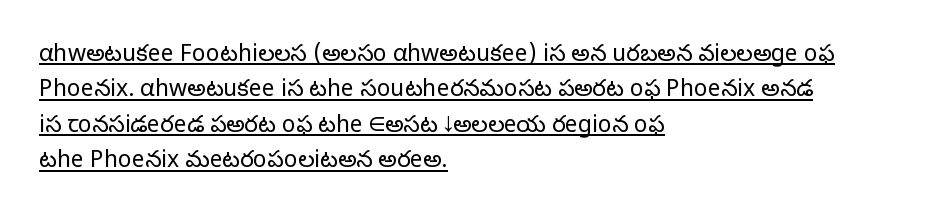
Line beginnings align vertically; line endings do not. What's the leading like? Ordinary, nothing unusual. No letter is thick-stroked: the sample isn't bold. Quick note: not italic, upright. You can see a thin bar hugging the bottom of the glyphs. Compared with typical body copy, the letter spacing here is the same.
